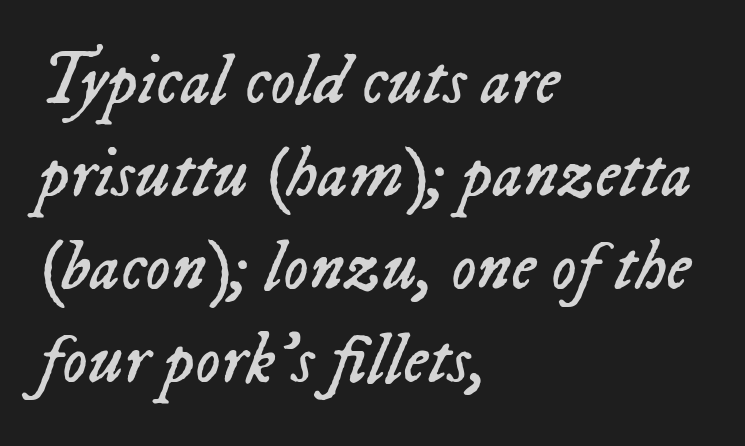
The rendering uses natural spacing where letterforms have individual widths. The leading is moderate, giving the passage an even texture. Horizontally, the lines are justified to the leading edge only. Plain, unruled lines of type. An italicized treatment has been applied to the whole sample.
